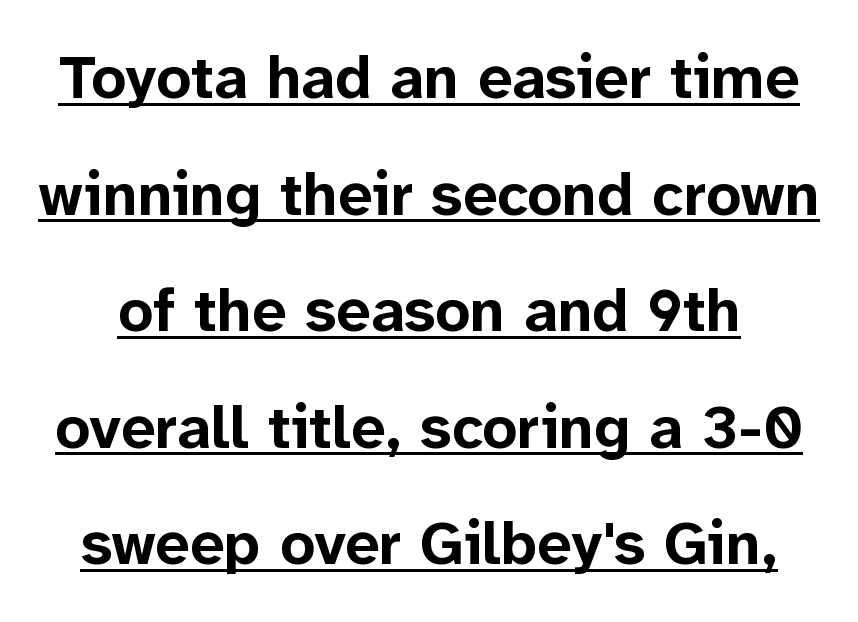
{"serif": "no", "italic": "no", "bold": "yes", "weight": "bold", "width": "normal", "stroke_contrast": "low", "x_height": "medium", "monospaced": "no", "underline": "yes", "line_spacing": "loose", "line_spacing_ratio": 1.91, "letter_spacing": "normal", "letter_spacing_em": 0.0, "glyph_px": 61}
